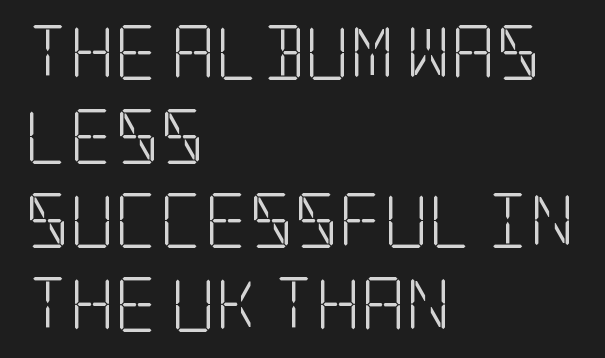
Q: Is the text bold? A: No.
Q: Is the text italic (slanted)? A: No, it is upright.
Q: Is the typeface a serif or a sans-serif typeface? A: Serif.
Q: Is the text underlined? A: No.
Q: How is the paragraph aligned? A: Left-aligned.
Q: Is the spacing between letters normal or unusually wide? A: Normal.
Q: Is the spacing between lines tight, normal or loose? A: Normal.
Q: Width (condensed, normal, or wide)? A: Condensed.
Q: Stroke contrast? A: Low.
Q: x-height? A: Large.
